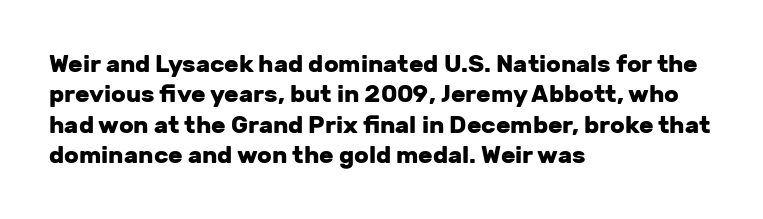
The image shows 24 px bold type, upright; set left-aligned, normal line spacing (1.27x), normal letter spacing, not underlined.
